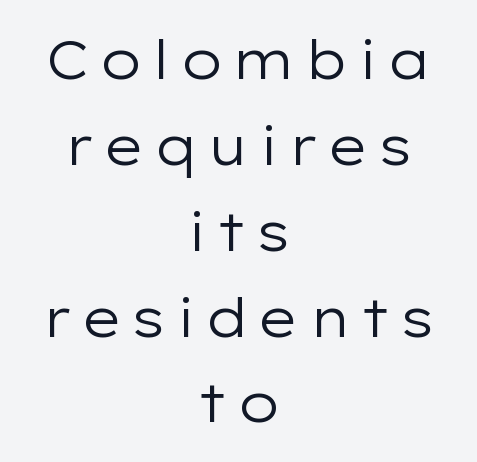
{"serif": "no", "italic": "no", "bold": "no", "weight": "regular", "width": "wide", "stroke_contrast": "low", "x_height": "medium", "monospaced": "no", "underline": "no", "align": "center", "line_spacing": "normal", "line_spacing_ratio": 1.59, "glyph_px": 54}
